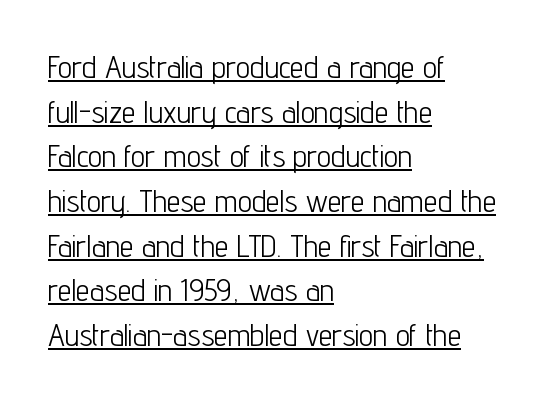
The image shows 31 px light, condensed sans-serif type, upright; set left-aligned, normal line spacing (1.44x), normal letter spacing, underlined; low stroke contrast and a medium x-height.
